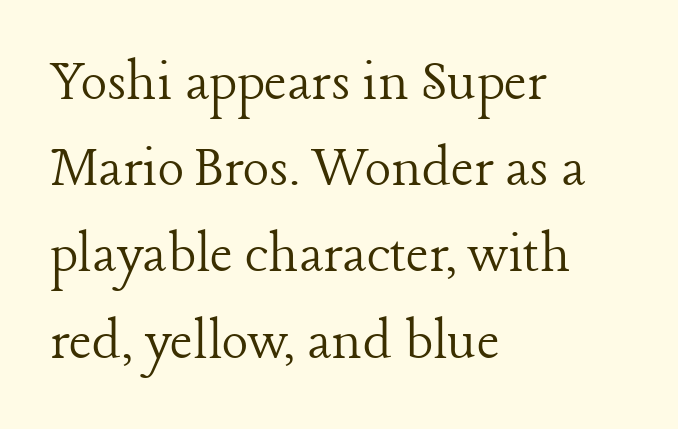
The image shows 62 px light serif type, upright; set left-aligned, normal line spacing (1.39x), normal letter spacing, not underlined; low stroke contrast and a medium x-height.
